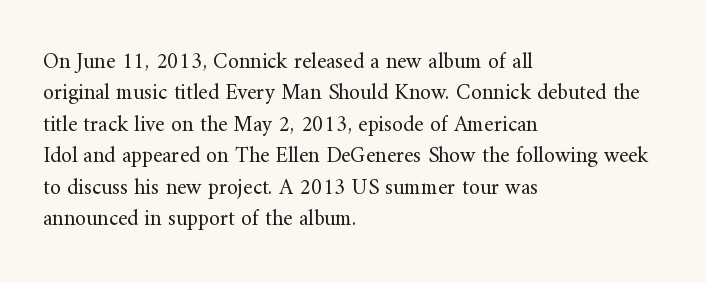
Q: Is the text bold? A: No.
Q: Is the text italic (slanted)? A: No, it is upright.
Q: Is the text underlined? A: No.
Q: How is the paragraph aligned? A: Left-aligned.
Q: Is the spacing between letters normal or unusually wide? A: Normal.
Q: Is the spacing between lines tight, normal or loose? A: Normal.
